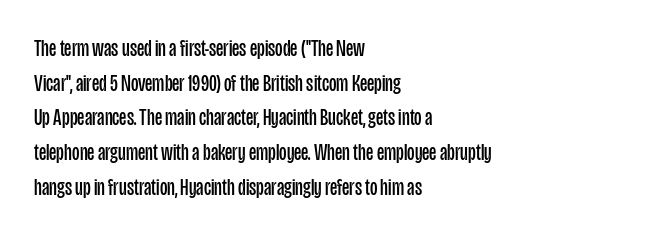
{"italic": "no", "bold": "no", "underline": "no", "align": "left", "line_spacing": "normal", "line_spacing_ratio": 1.51, "letter_spacing": "normal", "letter_spacing_em": 0.0, "glyph_px": 23}
